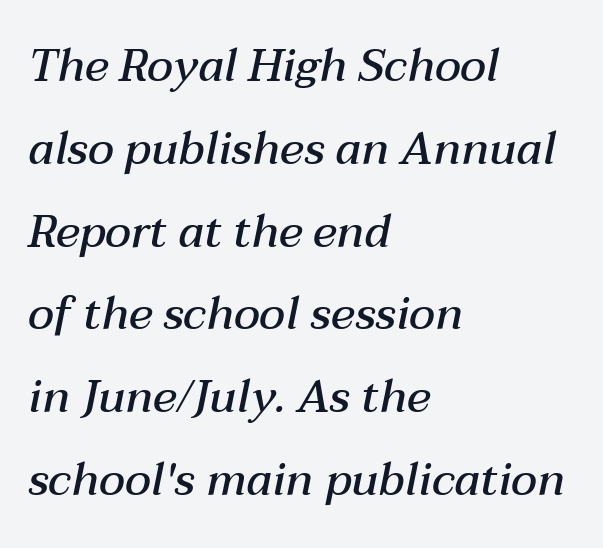
Layout note: lines flush left. The face used here is a semibold: visibly heavier than regular, lighter than bold. Here the glyphs are tracked normally, forming tight word shapes. Proportional: the letters do not fall into vertical columns.
